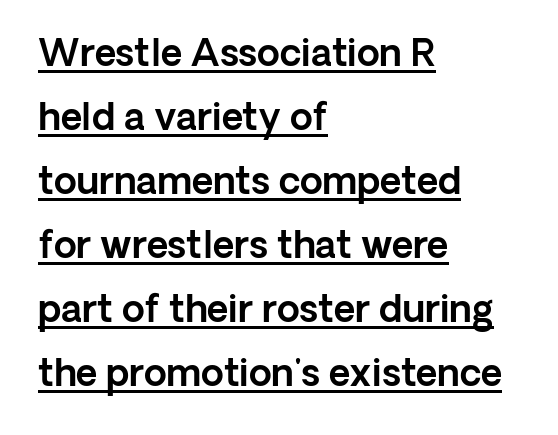
Q: Is the text italic (slanted)? A: No, it is upright.
Q: Is the typeface a serif or a sans-serif typeface? A: Sans-serif.
Q: Is the text underlined? A: Yes.
Q: How is the paragraph aligned? A: Left-aligned.
Q: Is the spacing between letters normal or unusually wide? A: Normal.
Q: Width (condensed, normal, or wide)? A: Normal.
Q: x-height? A: Medium.
Q: Monospaced? A: No.
